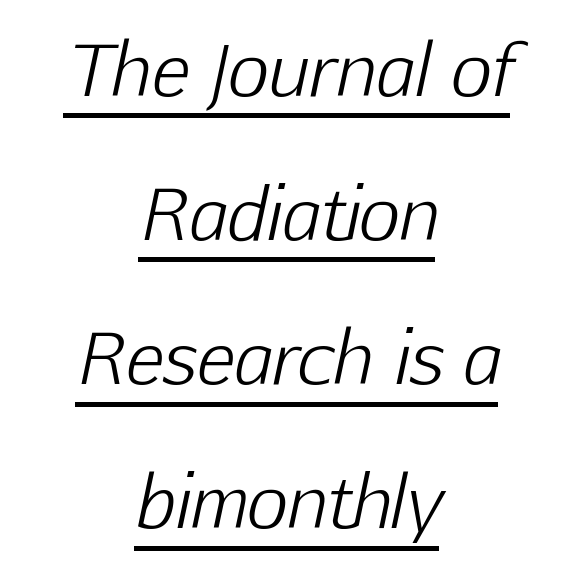
{"italic": "yes", "lean": "right", "slant_degrees": 12, "bold": "no", "weight": "light", "width": "normal", "stroke_contrast": "low", "x_height": "medium", "monospaced": "no", "underline": "yes", "align": "center", "line_spacing": "loose", "line_spacing_ratio": 2.03, "letter_spacing": "normal", "letter_spacing_em": 0.0, "glyph_px": 71}
